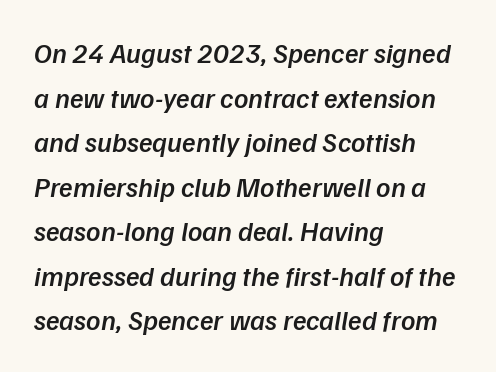
Q: Is the text bold? A: Semi-bold.
Q: Is the text italic (slanted)? A: Yes, it leans right by about 9 degrees.
Q: Is the text underlined? A: No.
Q: How is the paragraph aligned? A: Left-aligned.
Q: Is the spacing between letters normal or unusually wide? A: Normal.
Q: Is the spacing between lines tight, normal or loose? A: Normal.
Q: Width (condensed, normal, or wide)? A: Normal.
Q: Stroke contrast? A: Low.
Q: x-height? A: Medium.
Q: Monospaced? A: No.
